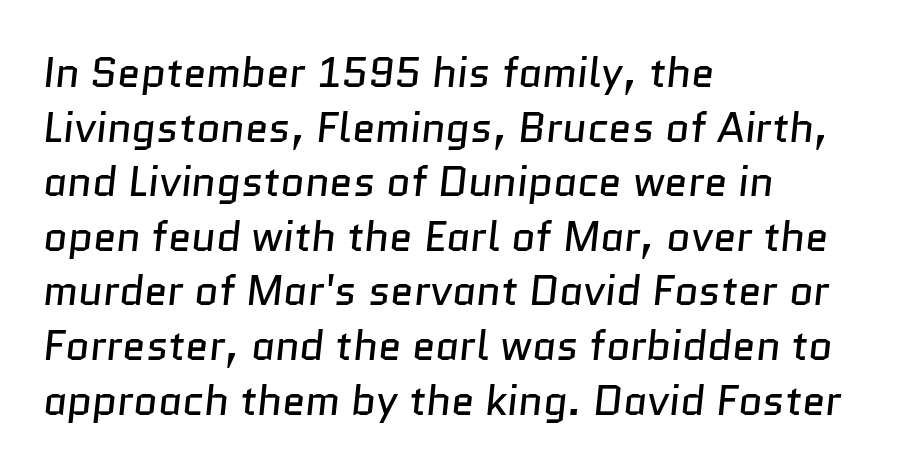
The image shows 42 px regular-weight sans-serif type; set left-aligned, normal line spacing (1.3x), normal letter spacing, not underlined; low stroke contrast and a medium x-height.
